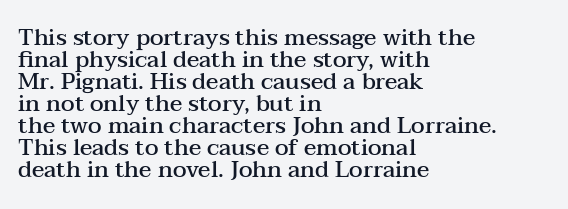
The image shows 23 px text type, upright; set left-aligned, tight line spacing (0.96x), normal letter spacing, not underlined.
